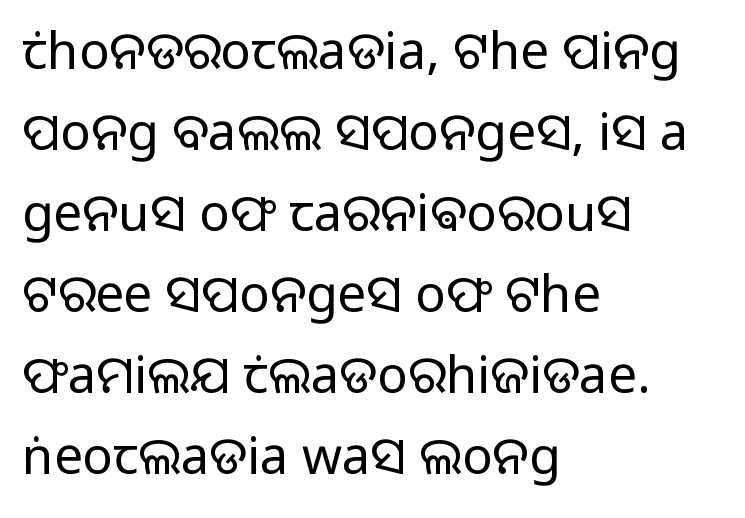
Q: Is the text bold? A: No.
Q: Is the text italic (slanted)? A: No, it is upright.
Q: Is the typeface a serif or a sans-serif typeface? A: Sans-serif.
Q: Is the text underlined? A: No.
Q: How is the paragraph aligned? A: Left-aligned.
Q: Is the spacing between letters normal or unusually wide? A: Normal.
Q: Is the spacing between lines tight, normal or loose? A: Normal.
Q: Width (condensed, normal, or wide)? A: Normal.
Q: Stroke contrast? A: Low.
Q: x-height? A: Medium.
Q: Monospaced? A: No.
